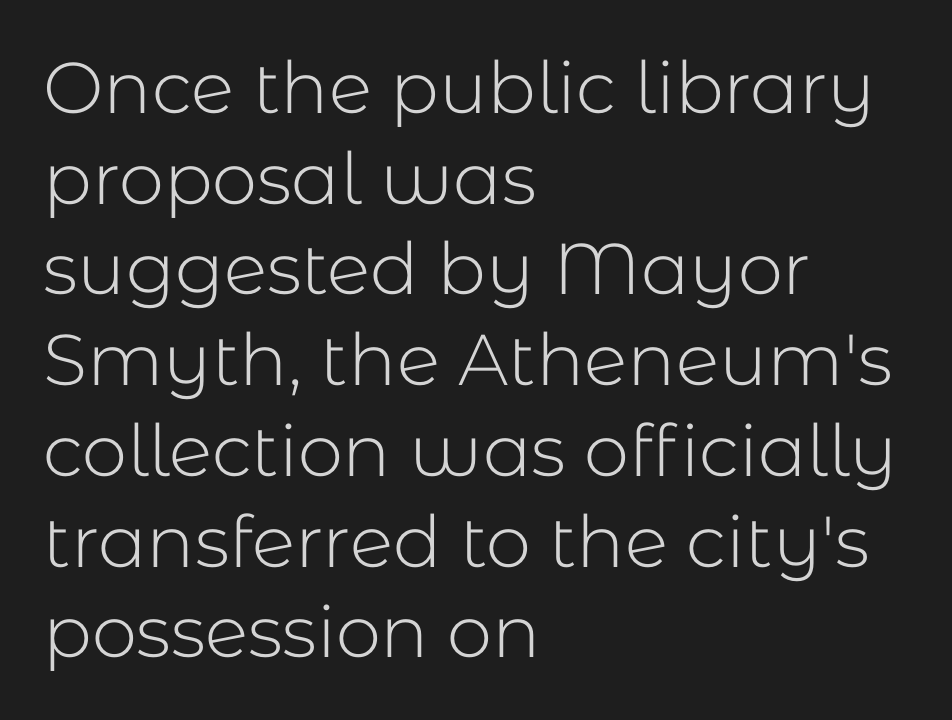
Do the characters align in a grid? No, the font is proportional. Casual observation: everything's shoved over to the left. To sum up the face: it is a sans, with no serifs. Default kerning and tracking; the words read as compact shapes. The glyphs are unaccompanied by any horizontal stroke below them.
